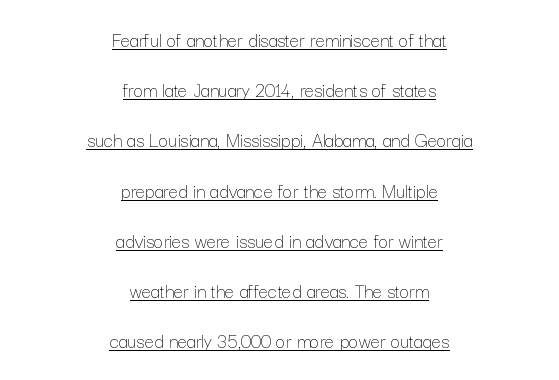
The image shows 21 px text type, upright; set centered, loose line spacing (2.39x), normal letter spacing, underlined.
